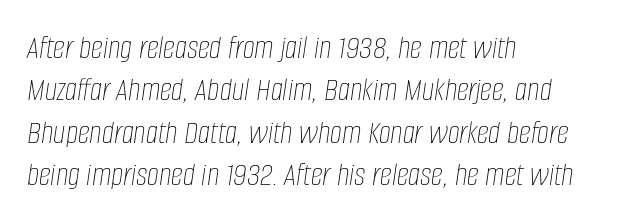
The image shows 34 px thin, condensed type, italic (leaning right); set left-aligned, normal line spacing (1.25x), normal letter spacing, not underlined; low stroke contrast and a large x-height.
